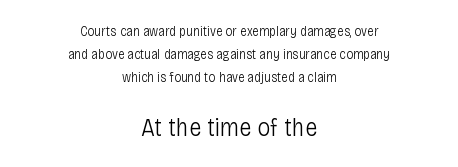
Q: Is the text bold? A: No.
Q: Is the text italic (slanted)? A: No, it is upright.
Q: Is the text underlined? A: No.
Q: How is the paragraph aligned? A: Centered.
Q: Is the spacing between letters normal or unusually wide? A: Normal.
Q: Is the spacing between lines tight, normal or loose? A: Normal.
Q: Which block of text is set in a larger size, the first (top) or the second (bottom)? A: The second (bottom) one.
